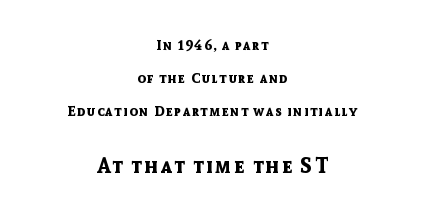
Q: Is the text bold? A: Yes.
Q: Is the text italic (slanted)? A: No, it is upright.
Q: Is the text underlined? A: No.
Q: How is the paragraph aligned? A: Centered.
Q: Is the spacing between lines tight, normal or loose? A: Loose.
Q: Which block of text is set in a larger size, the first (top) or the second (bottom)? A: The second (bottom) one.
